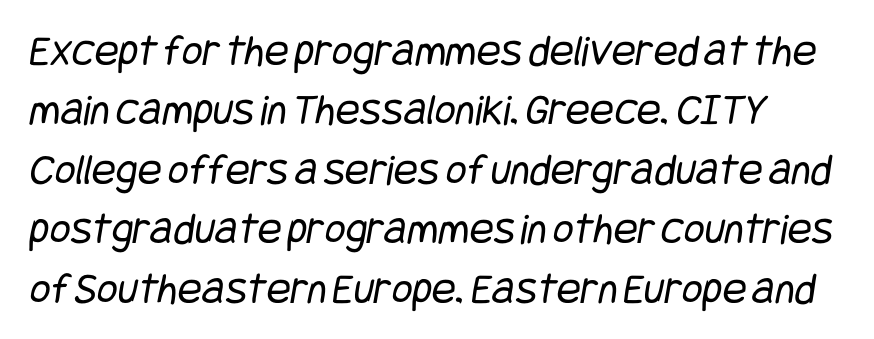
Examine the stroke ends and you'll find no serifs. Does extra space separate the letters? No, they use regular spacing. Stems here are at most as thick as an everyday book face. Nobody drew a line under any word here. Vertical spacing — default.
